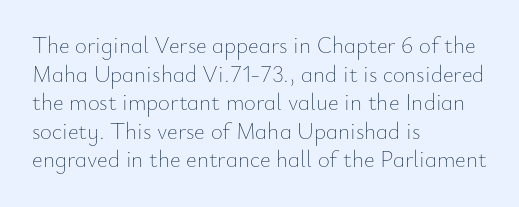
The image shows 23 px text type, upright; set left-aligned, line spacing 1.24x, normal letter spacing, not underlined.
